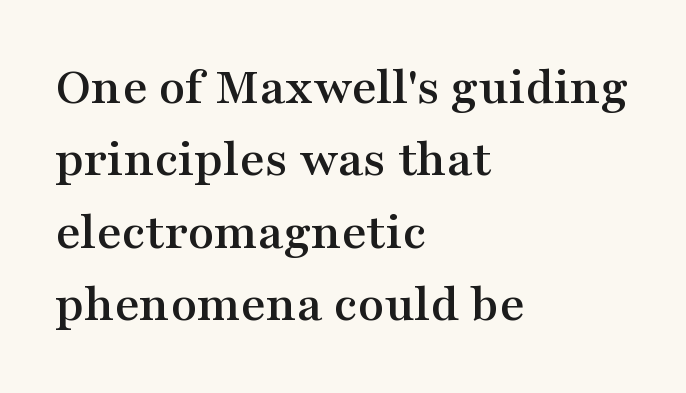
Q: Is the text italic (slanted)? A: No, it is upright.
Q: Is the typeface a serif or a sans-serif typeface? A: Serif.
Q: Is the text underlined? A: No.
Q: How is the paragraph aligned? A: Left-aligned.
Q: Is the spacing between letters normal or unusually wide? A: Normal.
Q: Is the spacing between lines tight, normal or loose? A: Normal.
Q: Width (condensed, normal, or wide)? A: Wide.
Q: Stroke contrast? A: Medium.
Q: x-height? A: Medium.
Q: Monospaced? A: No.
